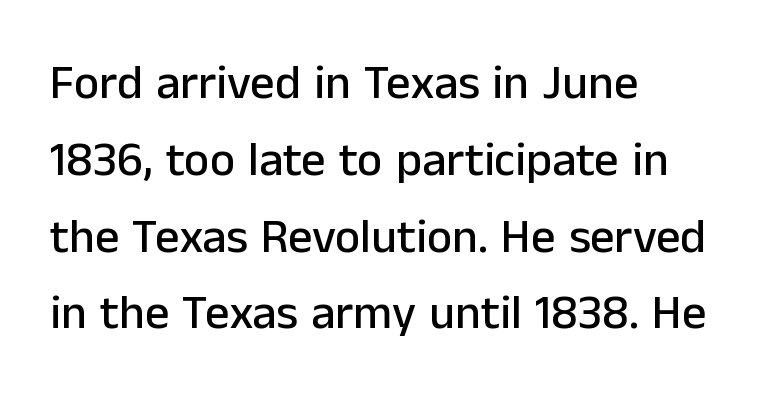
Q: Is the text italic (slanted)? A: No, it is upright.
Q: Is the typeface a serif or a sans-serif typeface? A: Sans-serif.
Q: Is the text underlined? A: No.
Q: How is the paragraph aligned? A: Left-aligned.
Q: Is the spacing between letters normal or unusually wide? A: Normal.
Q: Is the spacing between lines tight, normal or loose? A: Normal.
Q: Width (condensed, normal, or wide)? A: Normal.
Q: Stroke contrast? A: Low.
Q: x-height? A: Medium.
Q: Monospaced? A: No.
